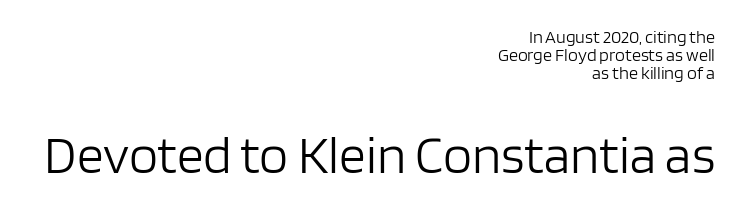
The image shows 53 px light sans-serif type, upright; set right-aligned, tight line spacing (1.01x), normal letter spacing, not underlined; the second (bottom) block is 2.94x larger; low stroke contrast and a large x-height.
